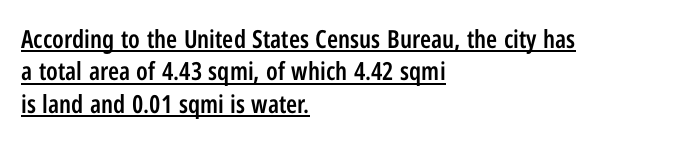
Q: Is the text bold? A: Semi-bold.
Q: Is the text italic (slanted)? A: No, it is upright.
Q: Is the text underlined? A: Yes.
Q: How is the paragraph aligned? A: Left-aligned.
Q: Is the spacing between letters normal or unusually wide? A: Normal.
Q: Is the spacing between lines tight, normal or loose? A: Normal.
